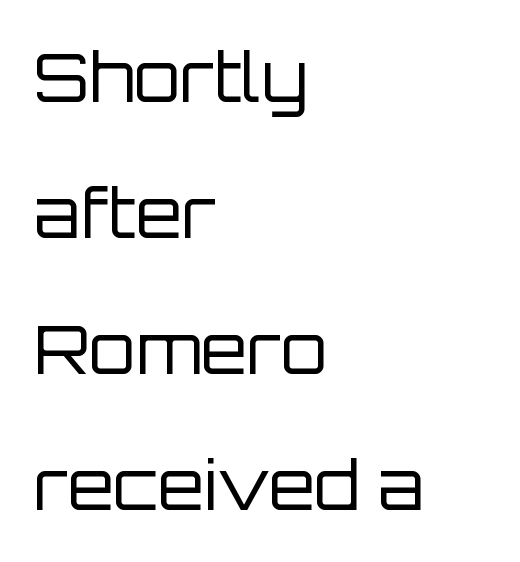
{"serif": "no", "italic": "no", "bold": "no", "weight": "regular", "width": "normal", "stroke_contrast": "low", "x_height": "large", "monospaced": "no", "underline": "no", "align": "left", "line_spacing": "loose", "line_spacing_ratio": 2.03, "letter_spacing": "normal", "letter_spacing_em": 0.0, "glyph_px": 67}
